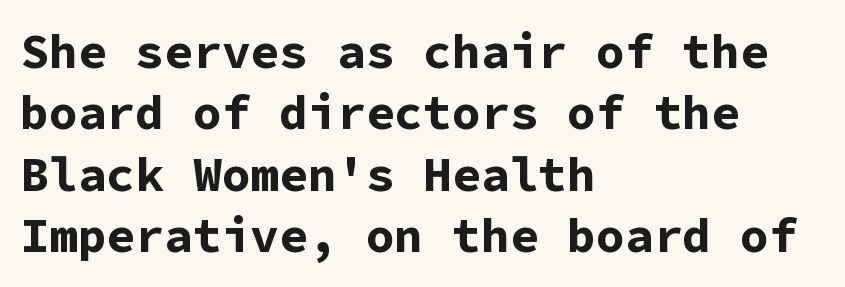
{"serif": "no", "italic": "no", "bold": "yes", "weight": "bold", "width": "normal", "stroke_contrast": "low", "x_height": "medium", "monospaced": "yes", "underline": "no", "align": "left", "line_spacing": "normal", "line_spacing_ratio": 1.28, "letter_spacing": "normal", "letter_spacing_em": 0.0, "glyph_px": 48}
